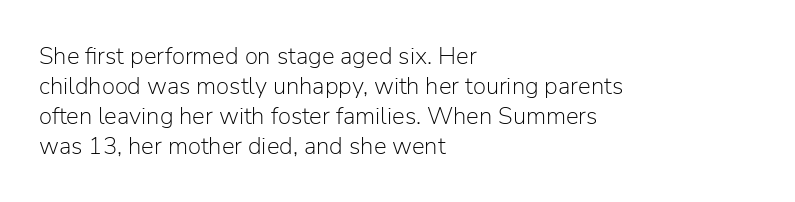
{"italic": "no", "bold": "no", "underline": "no", "align": "left", "line_spacing": "normal", "line_spacing_ratio": 1.25, "letter_spacing": "normal", "letter_spacing_em": 0.0, "glyph_px": 24}
